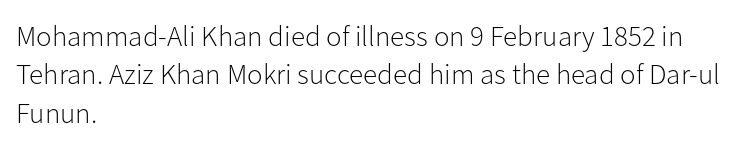
{"serif": "no", "italic": "no", "bold": "no", "weight": "light", "width": "normal", "stroke_contrast": "low", "x_height": "medium", "monospaced": "no", "underline": "no", "align": "left", "line_spacing": "normal", "line_spacing_ratio": 1.32, "letter_spacing": "normal", "letter_spacing_em": 0.0, "glyph_px": 29}
